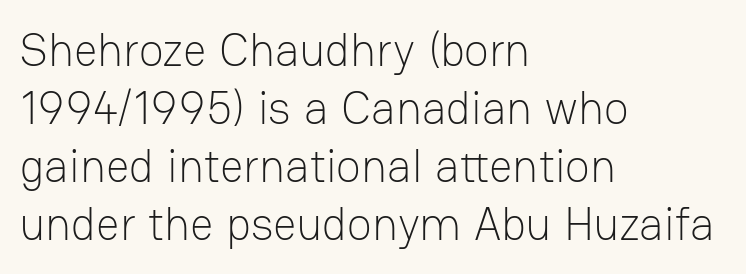
The image shows 46 px light sans-serif type, upright; set left-aligned, normal line spacing (1.26x), normal letter spacing, not underlined; low stroke contrast and a medium x-height.
